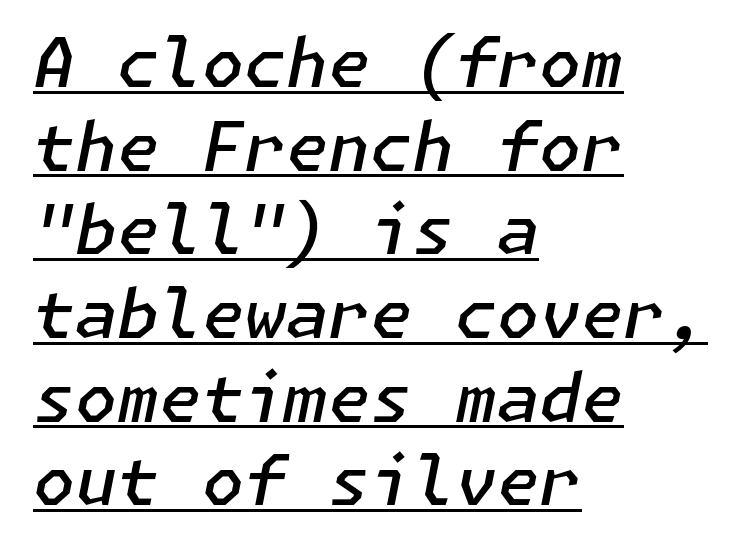
The image shows 68 px semibold type, italic (leaning right); set left-aligned, line spacing 1.23x, normal letter spacing, underlined; low stroke contrast and a medium x-height.
